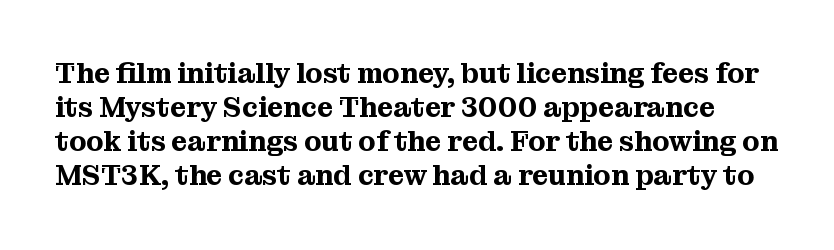
You could call the tracking neutral — neither tight nor loose. Varying glyph widths throughout — classic text-font behaviour. Style check: upright. The strip under each line holds only bare page. Examine the stroke ends and you'll spot serifs.
